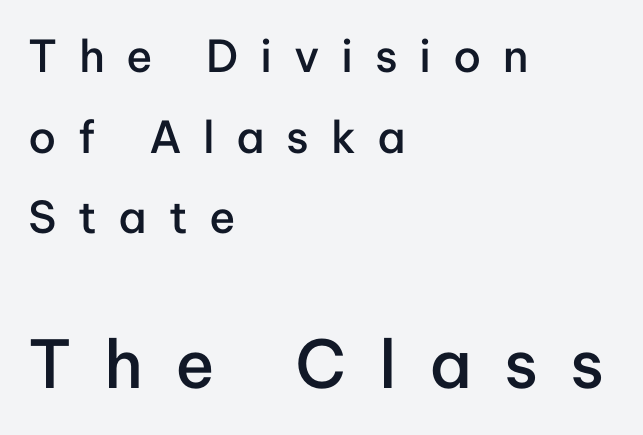
Q: Is the text bold? A: Semi-bold.
Q: Is the text italic (slanted)? A: No, it is upright.
Q: Is the typeface a serif or a sans-serif typeface? A: Sans-serif.
Q: Is the text underlined? A: No.
Q: How is the paragraph aligned? A: Left-aligned.
Q: Is the spacing between letters normal or unusually wide? A: Unusually wide.
Q: Which block of text is set in a larger size, the first (top) or the second (bottom)? A: The second (bottom) one.
Q: Width (condensed, normal, or wide)? A: Normal.
Q: Stroke contrast? A: Low.
Q: x-height? A: Medium.
Q: Monospaced? A: No.
